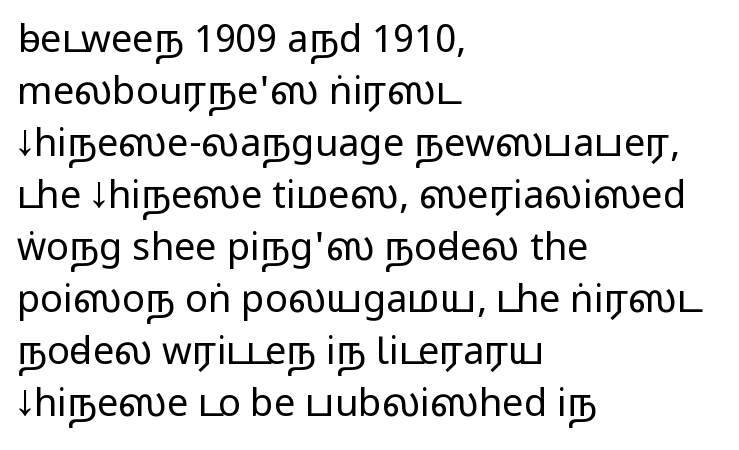
The image shows 38 px regular-weight, wide sans-serif type, upright; set left-aligned, normal line spacing (1.37x), normal letter spacing, not underlined; low stroke contrast and a medium x-height.
